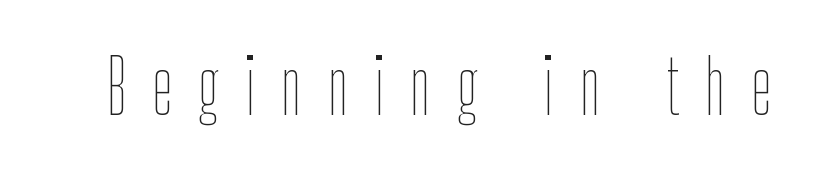
The image shows 74 px thin, condensed type, upright; set unusually wide letter spacing (+0.34 em), not underlined; low stroke contrast and a medium x-height.
